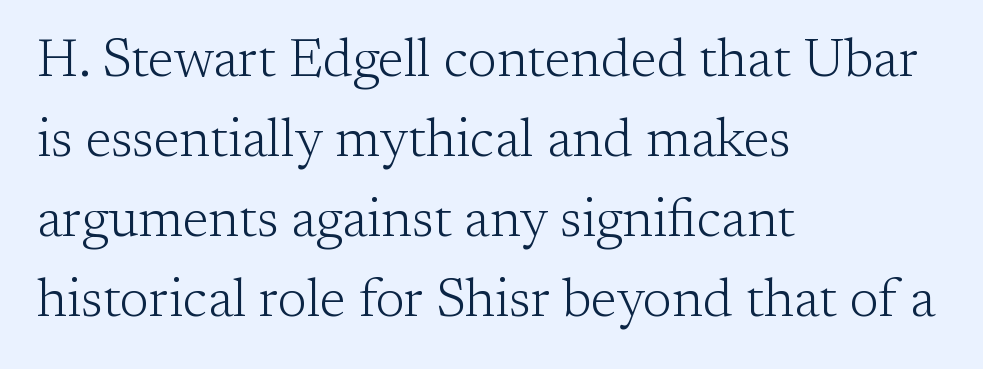
The image shows 53 px light serif type, upright; set left-aligned, normal line spacing (1.51x), normal letter spacing, not underlined; low stroke contrast and a medium x-height.
